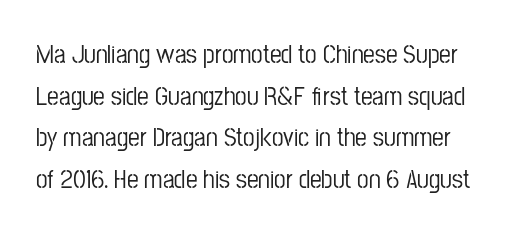
The image shows 26 px text type, upright; set normal line spacing (1.6x), normal letter spacing, not underlined.
